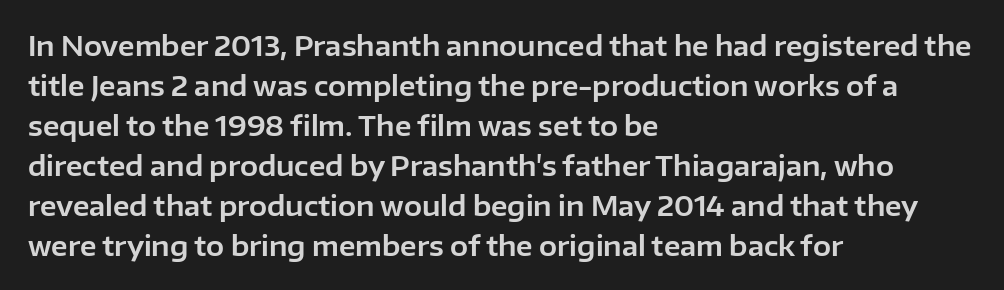
{"italic": "no", "underline": "no", "align": "left", "line_spacing": "normal", "line_spacing_ratio": 1.48, "letter_spacing": "normal", "letter_spacing_em": 0.0, "glyph_px": 27}
